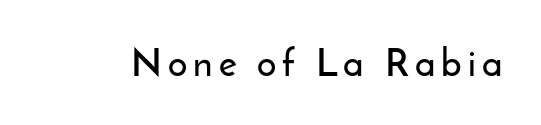
Anything drawn beneath the words? Only blank space. The font family rendered here belongs to the sans-serif group. Style check: upright. Do the characters align in a grid? No, the font is proportional.
